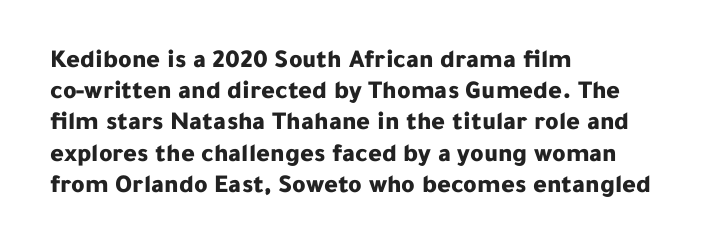
A typesetter would mark this as roman, not italic. The face used here is rendered with its standard letterfit. As a designer I'd log this as weight 700, bold. Underlining? Definitely not there. The text block is weighted toward the left margin, trailing off unevenly rightward.
